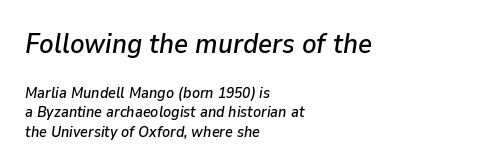
Q: Is the text italic (slanted)? A: Yes, it leans right by about 9 degrees.
Q: Is the text underlined? A: No.
Q: How is the paragraph aligned? A: Left-aligned.
Q: Is the spacing between letters normal or unusually wide? A: Normal.
Q: Is the spacing between lines tight, normal or loose? A: Normal.
Q: Which block of text is set in a larger size, the first (top) or the second (bottom)? A: The first (top) one.
